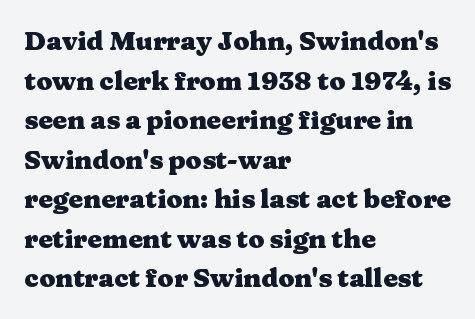
Q: Is the text bold? A: Yes.
Q: Is the text italic (slanted)? A: No, it is upright.
Q: Is the text underlined? A: No.
Q: How is the paragraph aligned? A: Left-aligned.
Q: Is the spacing between letters normal or unusually wide? A: Normal.
Q: Is the spacing between lines tight, normal or loose? A: Normal.
